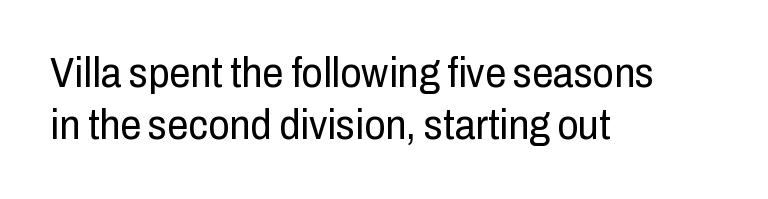
The image shows 42 px regular-weight, condensed sans-serif type, upright; set left-aligned, line spacing 1.24x, normal letter spacing, not underlined; low stroke contrast and a medium x-height.
